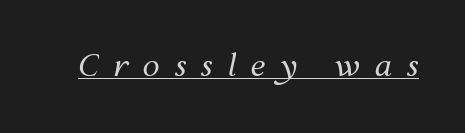
Italic? Definitely — the glyphs are oblique. These glyphs show unthickened strokes, regular width or finer. Someone cranked the tracking dial way up on this one. This sample carries an underscore along the baseline area.
